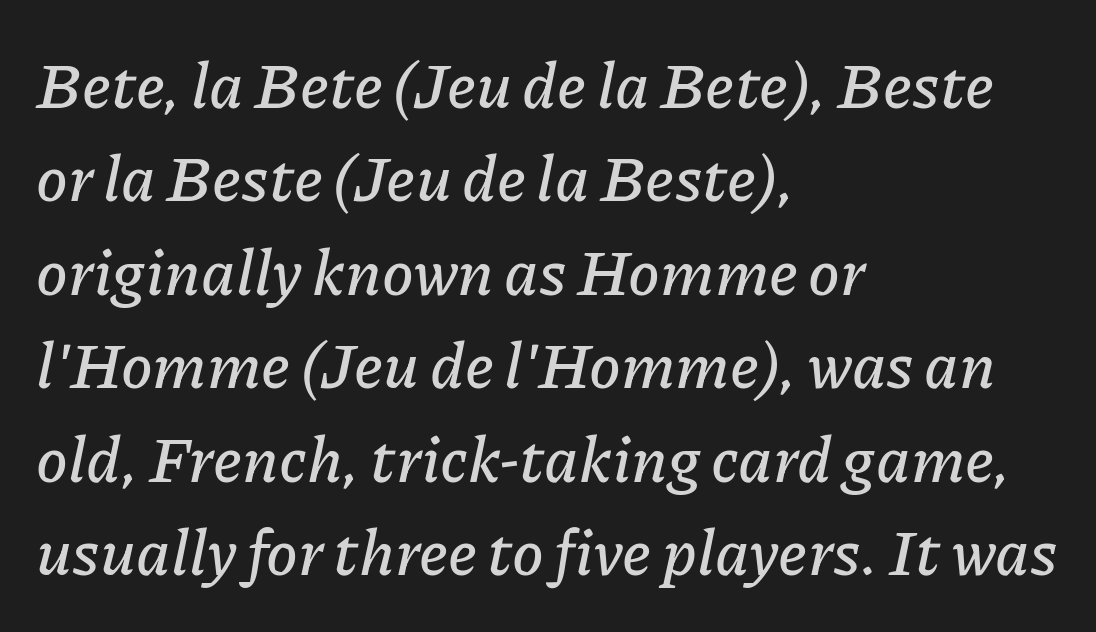
Check the space under the baseline: it is left empty. Honestly, the row spacing looks completely unremarkable. Teacher's note: observe the even left margin — that is flush-left alignment. Is this a fixed-width face? No — the glyphs have proportional, varying widths. An italicized treatment has been applied to the whole sample. What stands out about the letter spacing? Nothing — it is the standard amount.
